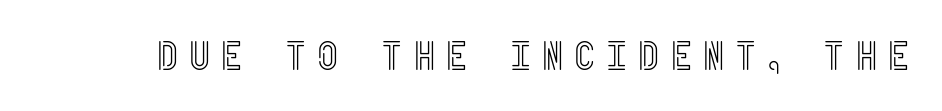
The image shows 40 px condensed type, upright; set unusually wide letter spacing (+0.22 em), not underlined; a large x-height.
